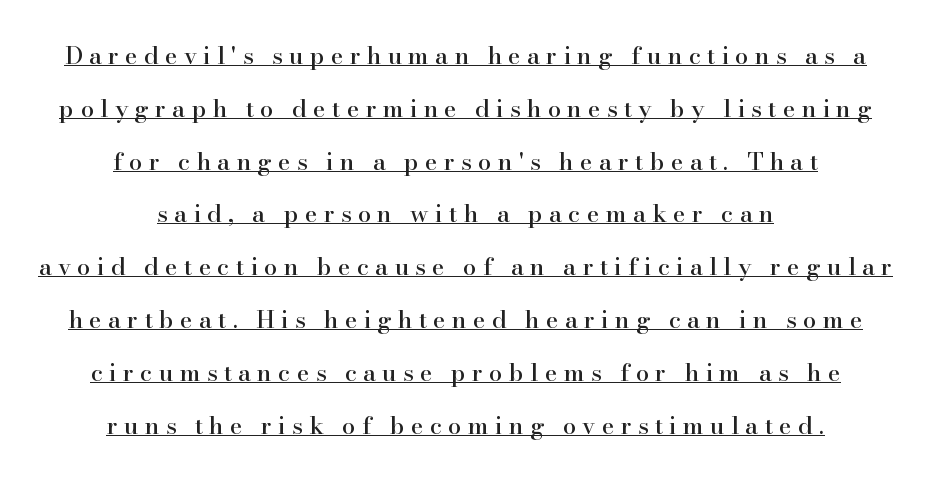
The image shows 24 px text type, upright; set centered, loose line spacing (2.2x), unusually wide letter spacing (+0.26 em), underlined.
